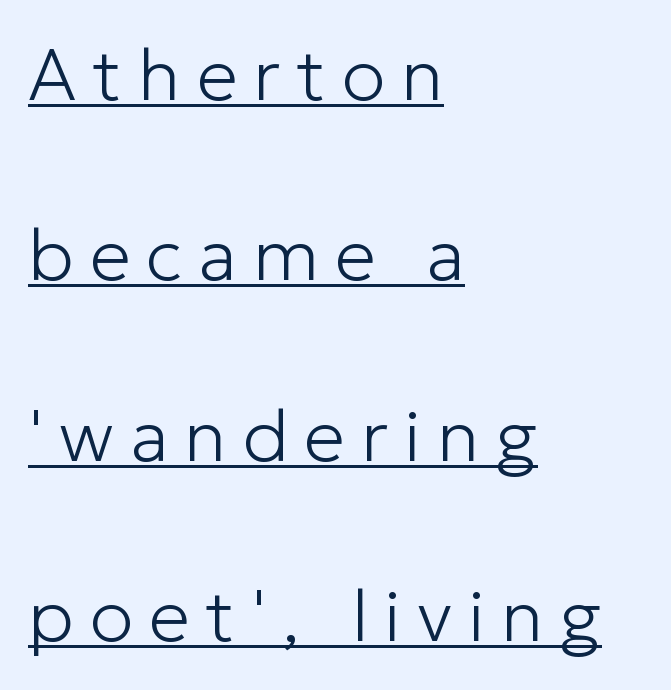
{"serif": "no", "italic": "no", "bold": "no", "weight": "light", "width": "normal", "stroke_contrast": "low", "x_height": "medium", "monospaced": "no", "underline": "yes", "align": "left", "line_spacing": "loose", "line_spacing_ratio": 2.47, "letter_spacing": "wide", "letter_spacing_em": 0.22, "glyph_px": 73}
